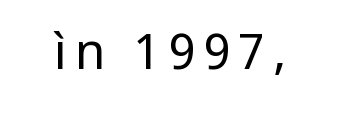
The string is rendered with underlining switched off. Weight class: somewhere from thin through regular. This is roman type, the default non-slanted kind. Each letter keeps its own natural width here, so spacing adapts to shape.
